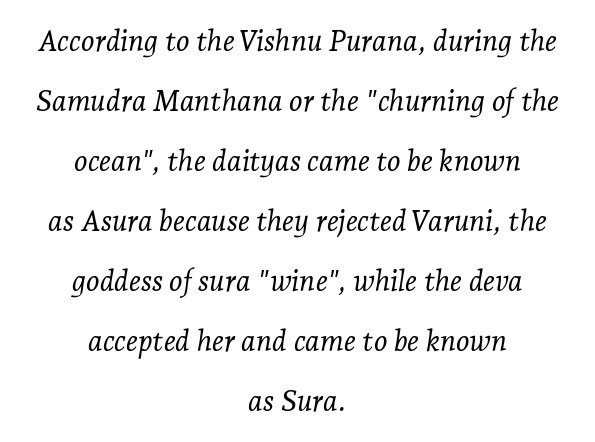
Q: Is the text bold? A: No.
Q: Is the text italic (slanted)? A: Yes, it leans right by about 7 degrees.
Q: Is the typeface a serif or a sans-serif typeface? A: Serif.
Q: Is the text underlined? A: No.
Q: How is the paragraph aligned? A: Centered.
Q: Is the spacing between letters normal or unusually wide? A: Normal.
Q: Is the spacing between lines tight, normal or loose? A: Loose.
Q: Width (condensed, normal, or wide)? A: Normal.
Q: Stroke contrast? A: Low.
Q: x-height? A: Medium.
Q: Monospaced? A: No.
